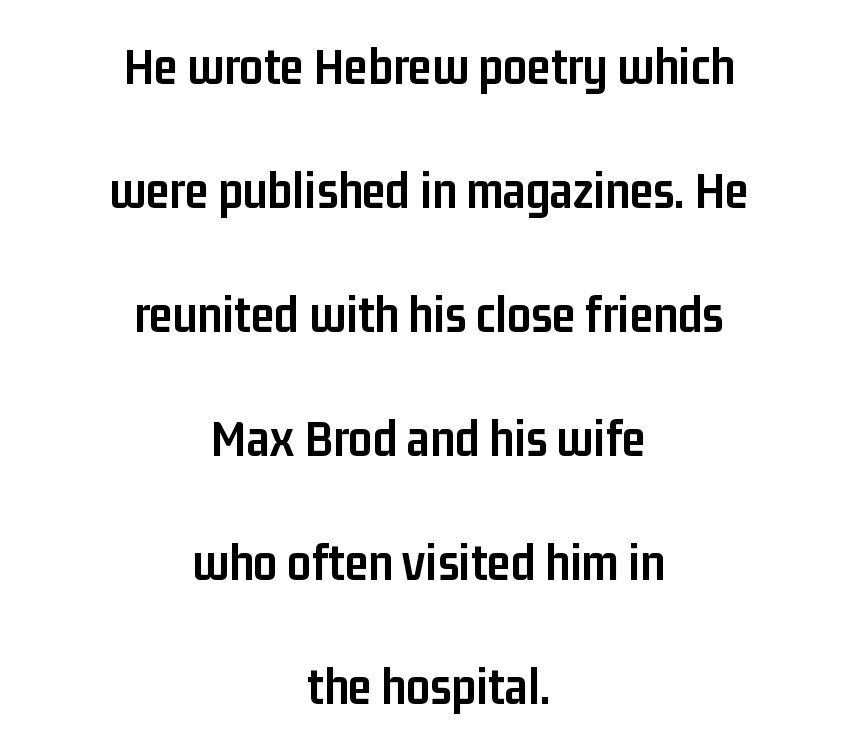
The image shows 53 px semibold, condensed sans-serif type, upright; set centered, loose line spacing (2.34x), normal letter spacing, not underlined; low stroke contrast and a medium x-height.
